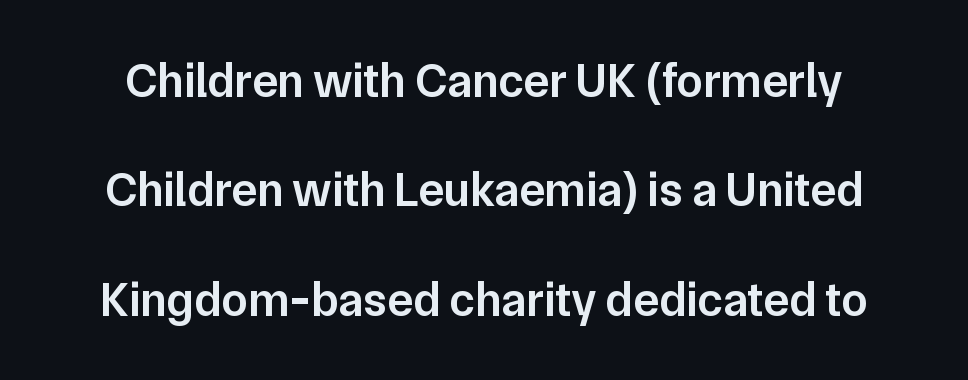
Q: Is the text bold? A: Semi-bold.
Q: Is the text italic (slanted)? A: No, it is upright.
Q: Is the typeface a serif or a sans-serif typeface? A: Sans-serif.
Q: Is the text underlined? A: No.
Q: Is the spacing between letters normal or unusually wide? A: Normal.
Q: Is the spacing between lines tight, normal or loose? A: Loose.
Q: Width (condensed, normal, or wide)? A: Normal.
Q: Stroke contrast? A: Low.
Q: x-height? A: Medium.
Q: Monospaced? A: No.
